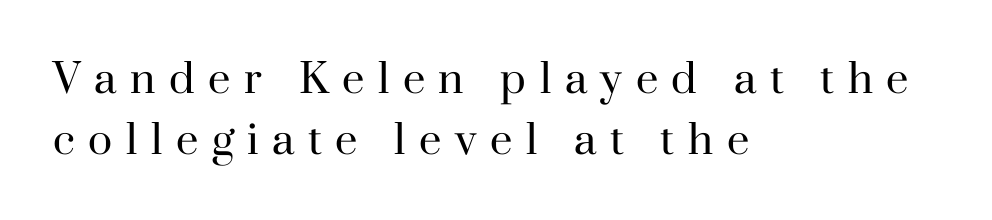
{"serif": "yes", "italic": "no", "bold": "no", "weight": "regular", "width": "normal", "stroke_contrast": "high", "x_height": "small", "monospaced": "no", "underline": "no", "align": "left", "line_spacing": "normal", "line_spacing_ratio": 1.52, "letter_spacing": "wide", "letter_spacing_em": 0.34, "glyph_px": 40}
